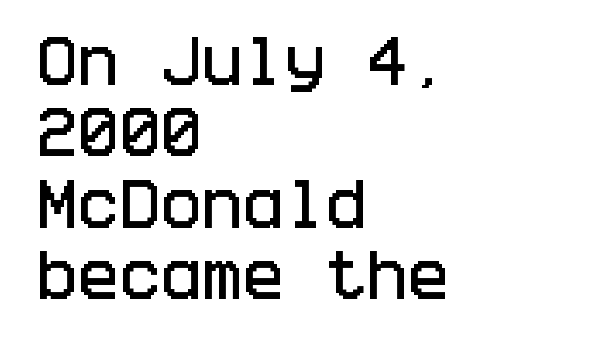
The image shows 55 px condensed sans-serif type, upright; set left-aligned, normal line spacing (1.3x), normal letter spacing, not underlined; low stroke contrast and a large x-height.
